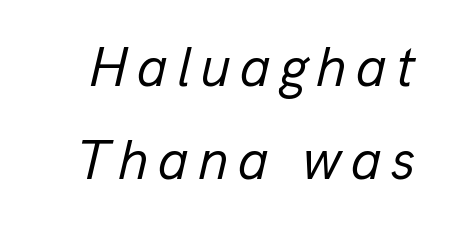
Spacing verdict: proportional, widths tailored to each character. The space directly below the letters is spotless. Quick note: interline space is typical. Weight: regular or lighter. Rendered with sloped, italic letterforms.
